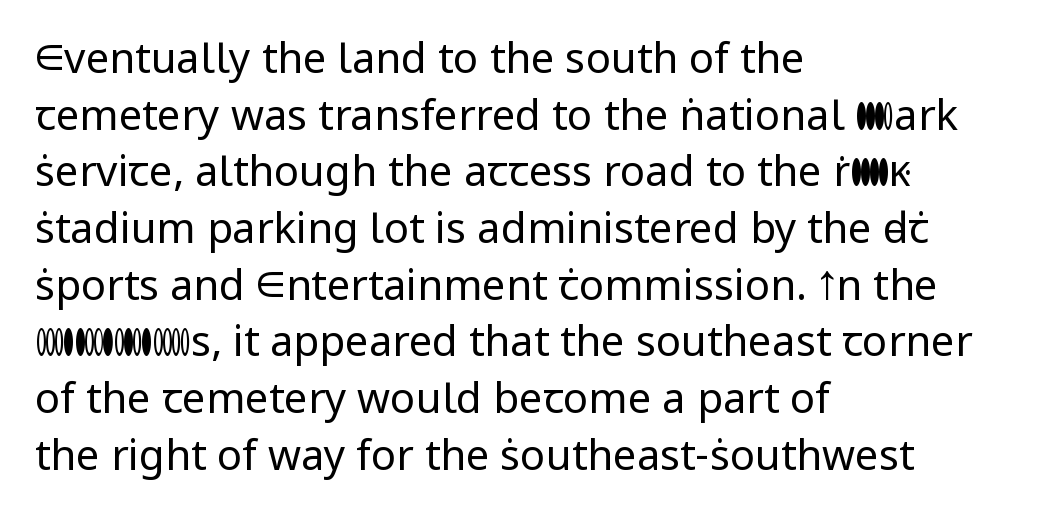
These glyphs show unthickened strokes, regular width or finer. Regarding serifs, this sample does without them. The passage shown is typed in a proportional face where columns would drift. Italic? Not at all — the glyphs are vertical. Glance below the letters and you will spot only blank space. Horizontal bands of white between lines are of average thickness.
